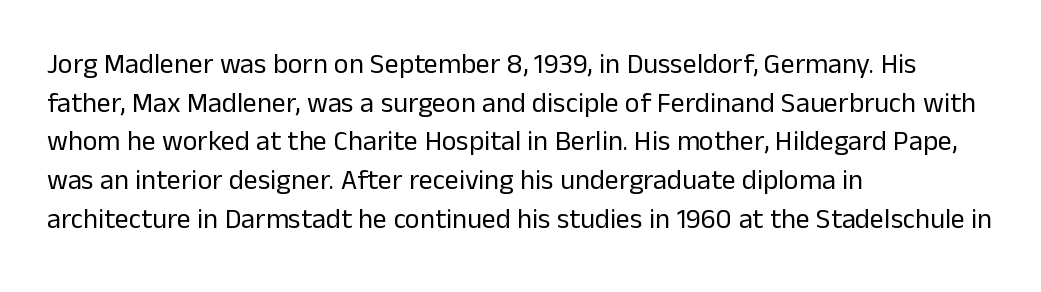
The image shows 28 px regular-weight sans-serif type, upright; set left-aligned, normal line spacing (1.38x), normal letter spacing, not underlined; low stroke contrast and a medium x-height.
